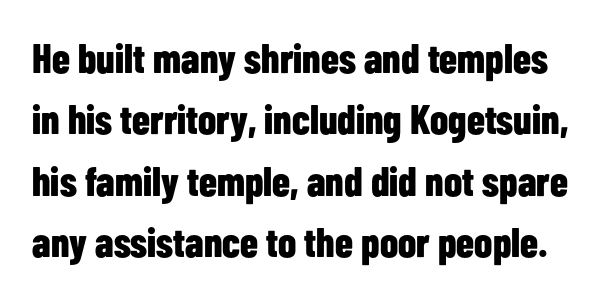
The image shows 41 px bold, condensed sans-serif type, upright; set normal line spacing (1.5x), normal letter spacing, not underlined; low stroke contrast and a medium x-height.
